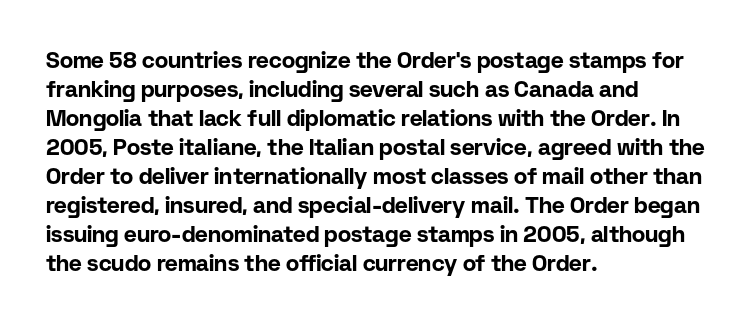
The image shows 22 px bold type, upright; set left-aligned, normal line spacing (1.32x), normal letter spacing, not underlined.
